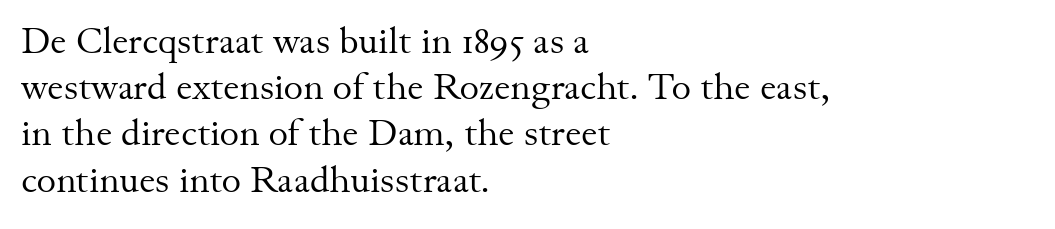
Q: Is the text bold? A: No.
Q: Is the text italic (slanted)? A: No, it is upright.
Q: Is the typeface a serif or a sans-serif typeface? A: Serif.
Q: Is the text underlined? A: No.
Q: How is the paragraph aligned? A: Left-aligned.
Q: Is the spacing between letters normal or unusually wide? A: Normal.
Q: Is the spacing between lines tight, normal or loose? A: Normal.
Q: Width (condensed, normal, or wide)? A: Normal.
Q: Stroke contrast? A: Medium.
Q: x-height? A: Small.
Q: Monospaced? A: No.
